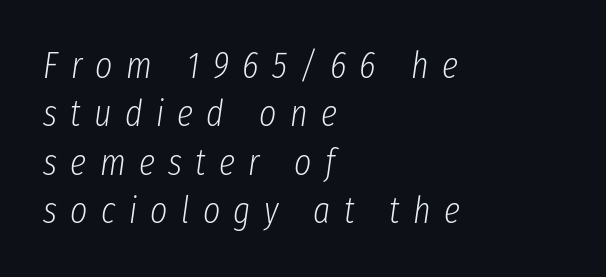
Q: Is the text bold? A: No.
Q: Is the text italic (slanted)? A: Yes, it leans right by about 8 degrees.
Q: Is the text underlined? A: No.
Q: How is the paragraph aligned? A: Left-aligned.
Q: Is the spacing between letters normal or unusually wide? A: Unusually wide.
Q: Is the spacing between lines tight, normal or loose? A: Normal.
Q: Width (condensed, normal, or wide)? A: Condensed.
Q: Stroke contrast? A: Low.
Q: x-height? A: Medium.
Q: Monospaced? A: No.
